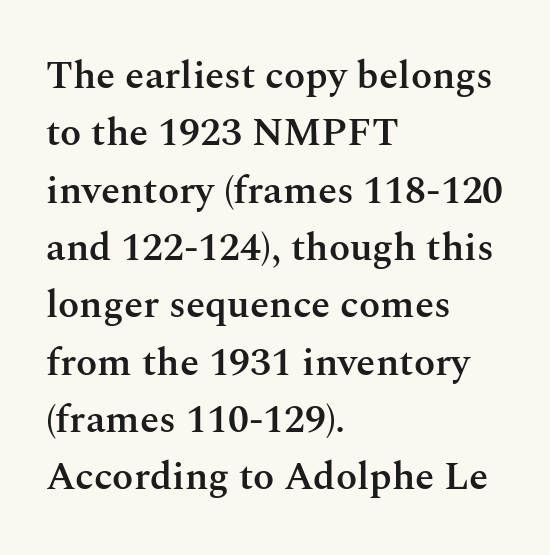
Clear beneath every line of the passage. What weight is shown? A semibold, between regular and bold. Do the characters align in a grid? No, the font is proportional. Yep, those are serifs on the letters. The letters stand straight up with perfectly vertical stems.
